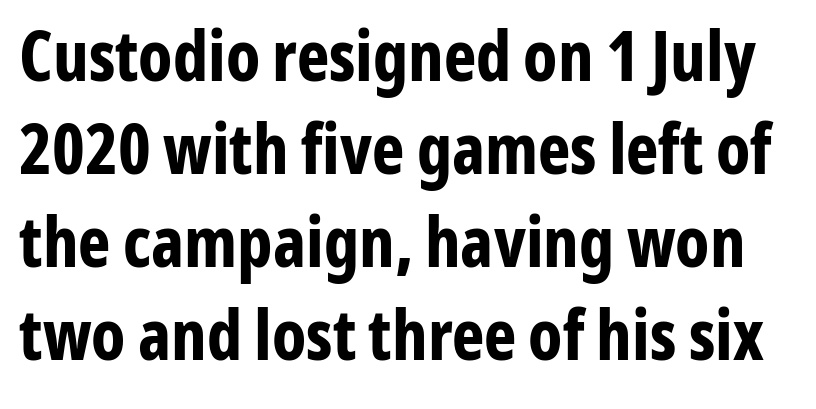
The image shows 69 px bold, condensed sans-serif type, upright; set normal line spacing (1.35x), normal letter spacing, not underlined; low stroke contrast and a medium x-height.
